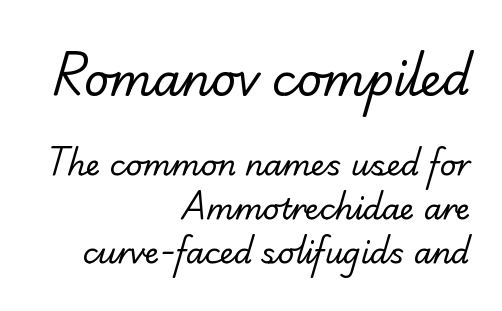
The image shows 44 px regular-weight serif type; set right-aligned, normal line spacing (1.52x), normal letter spacing, not underlined; the first (top) block is 1.52x larger; low stroke contrast and a small x-height.
